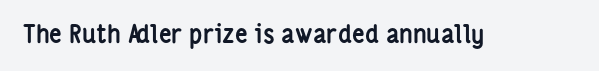
{"italic": "no", "bold": "yes", "underline": "no", "letter_spacing": "normal", "letter_spacing_em": 0.0, "glyph_px": 25}
